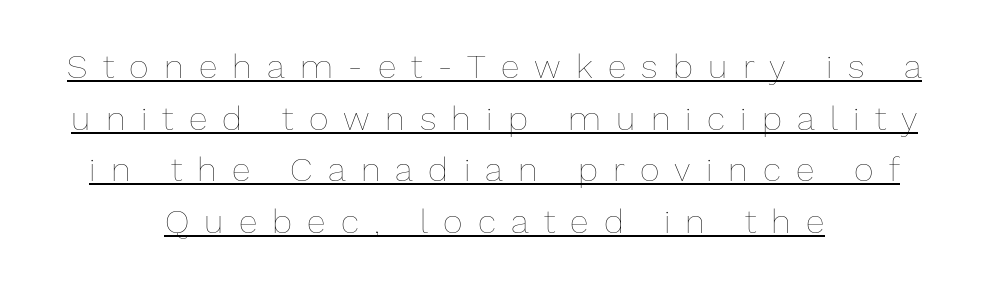
{"italic": "no", "bold": "no", "weight": "thin", "width": "normal", "stroke_contrast": "low", "x_height": "medium", "monospaced": "no", "underline": "yes", "align": "center", "line_spacing": "normal", "line_spacing_ratio": 1.52, "letter_spacing": "wide", "letter_spacing_em": 0.45, "glyph_px": 34}
